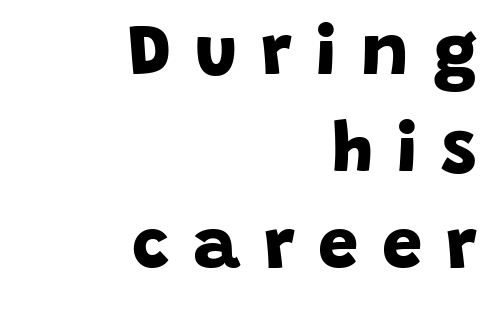
If you drew a ruler down the right edge, every line would touch it. Substantial extra tracking has been applied to these lines. Check under the words: just untouched page. Note the varied advance widths — an 'i' is clearly narrower than an 'm'. Line spacing here is normal. Type style note: lacks serifs.
